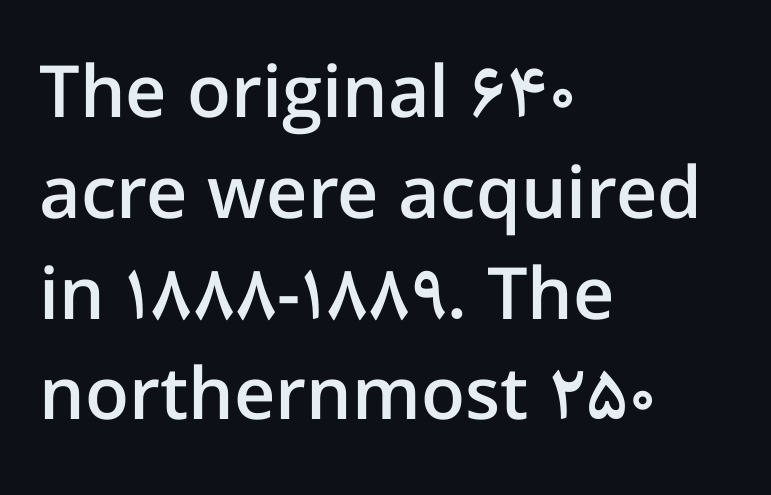
When letters stand straight like this, we call the style roman or upright. The leading is moderate, giving the passage an even texture. The designer went with a sans here, leaving each stem footless. There is no visible air inserted between adjacent glyphs. The setting favours the left margin, as ordinary paragraphs usually do.
